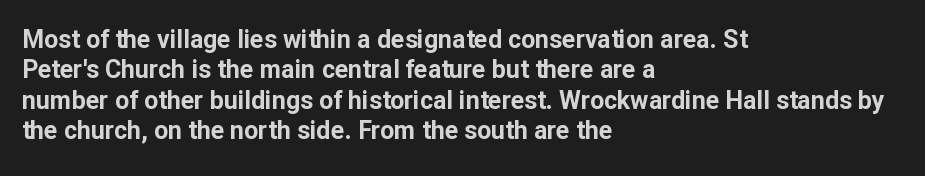
The image shows 25 px bold type, upright; set left-aligned, line spacing 1.22x, normal letter spacing, not underlined.
